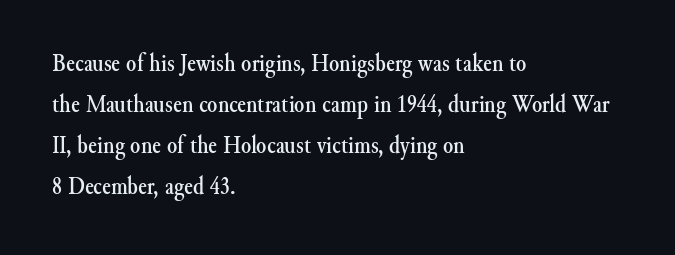
The image shows 26 px text type, upright; set left-aligned, normal line spacing (1.58x), normal letter spacing, not underlined.
